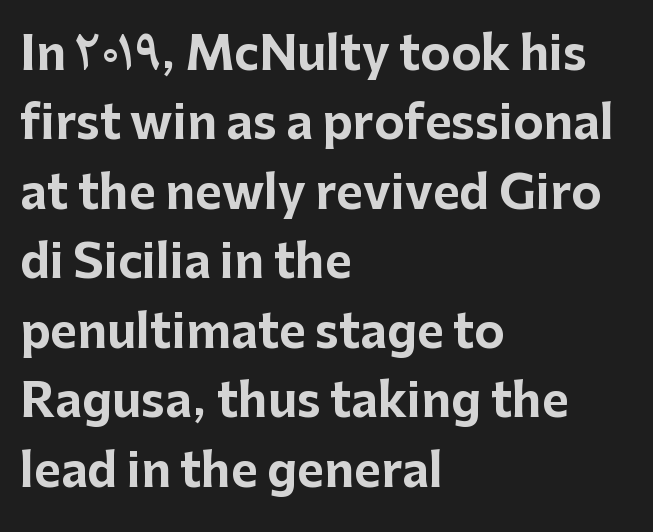
{"serif": "no", "italic": "no", "bold": "yes", "weight": "bold", "width": "normal", "stroke_contrast": "low", "x_height": "medium", "monospaced": "no", "underline": "no", "align": "left", "line_spacing": "normal", "line_spacing_ratio": 1.51, "letter_spacing": "normal", "letter_spacing_em": 0.0, "glyph_px": 46}
